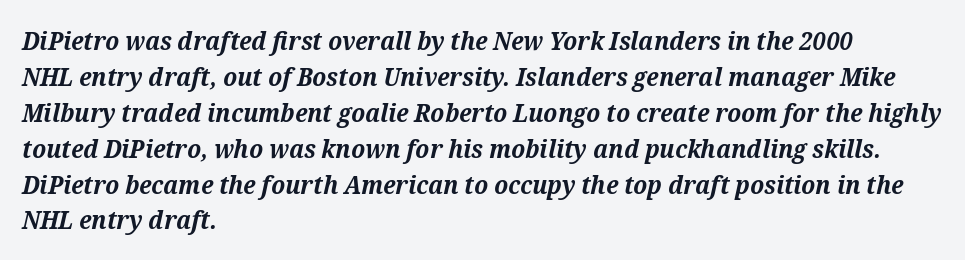
The image shows 26 px bold type, italic (leaning right); set left-aligned, normal line spacing (1.38x), normal letter spacing, not underlined.
